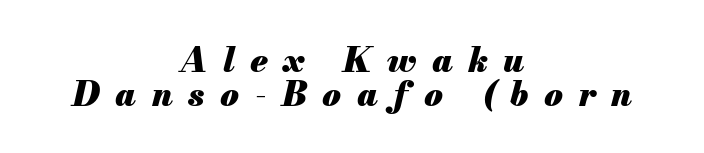
Q: Is the text bold? A: Yes.
Q: Is the text italic (slanted)? A: Yes, it leans right by about 13 degrees.
Q: Is the text underlined? A: No.
Q: How is the paragraph aligned? A: Centered.
Q: Is the spacing between letters normal or unusually wide? A: Unusually wide.
Q: Is the spacing between lines tight, normal or loose? A: Tight.
Q: Width (condensed, normal, or wide)? A: Normal.
Q: Stroke contrast? A: Medium.
Q: x-height? A: Small.
Q: Monospaced? A: No.
